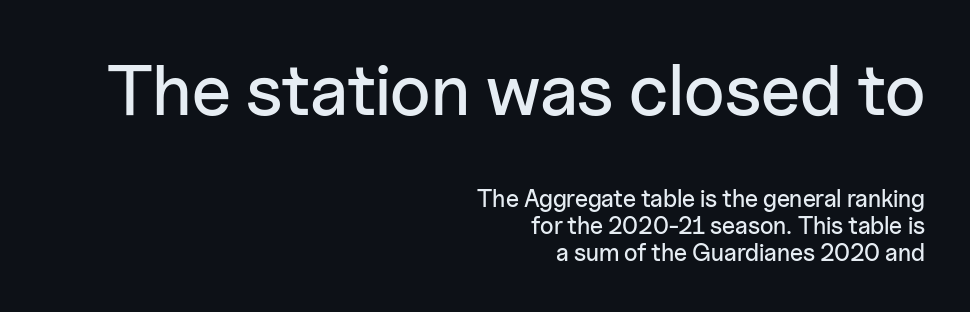
Q: Is the text italic (slanted)? A: No, it is upright.
Q: Is the typeface a serif or a sans-serif typeface? A: Sans-serif.
Q: Is the text underlined? A: No.
Q: How is the paragraph aligned? A: Right-aligned.
Q: Is the spacing between letters normal or unusually wide? A: Normal.
Q: Is the spacing between lines tight, normal or loose? A: Tight.
Q: Which block of text is set in a larger size, the first (top) or the second (bottom)? A: The first (top) one.
Q: Width (condensed, normal, or wide)? A: Normal.
Q: Stroke contrast? A: Low.
Q: x-height? A: Medium.
Q: Monospaced? A: No.
